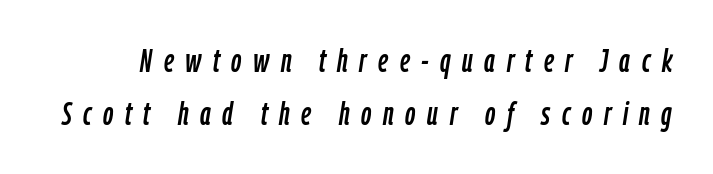
Q: Is the text italic (slanted)? A: Yes, it leans right by about 9 degrees.
Q: Is the text underlined? A: No.
Q: Is the spacing between letters normal or unusually wide? A: Unusually wide.
Q: Is the spacing between lines tight, normal or loose? A: Normal.
Q: Width (condensed, normal, or wide)? A: Condensed.
Q: Stroke contrast? A: Low.
Q: x-height? A: Medium.
Q: Monospaced? A: No.
